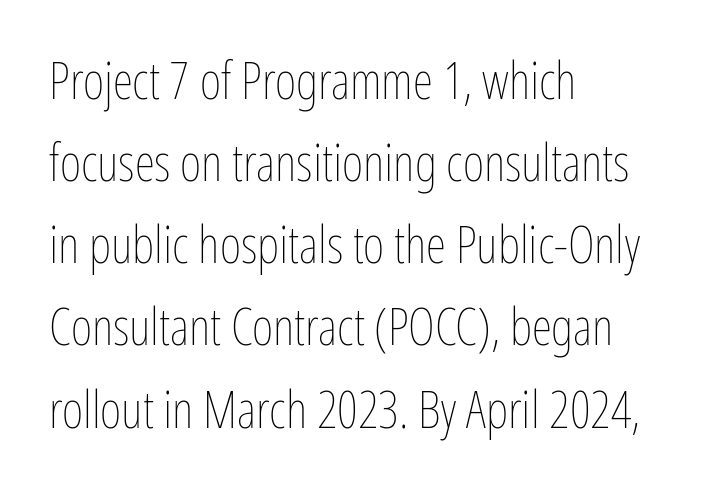
Style check: upright. Stems and bowls with no extra thickness — not bold. Leftover space on each line is placed entirely after the last word. Characters follow at the spacing the type designer built in. Spacing verdict: proportional, widths tailored to each character.
